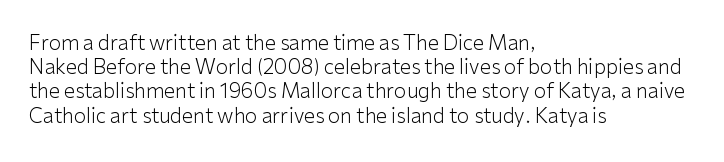
Q: Is the text bold? A: No.
Q: Is the text italic (slanted)? A: No, it is upright.
Q: Is the text underlined? A: No.
Q: How is the paragraph aligned? A: Left-aligned.
Q: Is the spacing between letters normal or unusually wide? A: Normal.
